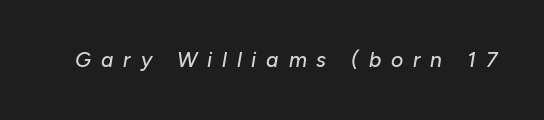
{"italic": "yes", "lean": "right", "slant_degrees": 10, "underline": "no", "letter_spacing": "wide", "letter_spacing_em": 0.47, "glyph_px": 21}
